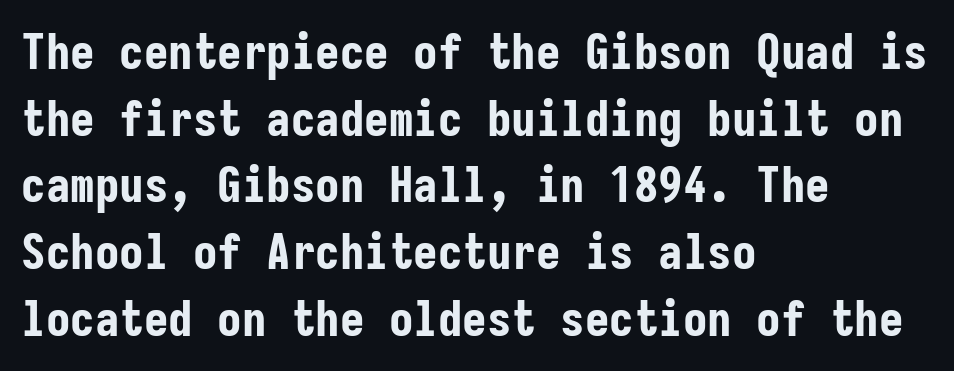
The typeface chosen for these lines omits serifs. Rows of type keep a routine distance in the vertical direction. The glyphs have the mass of a bold cut. All the whitespace from short lines collects on the right. You can tell it's not italic because the verticals are truly vertical. What stands out about the letter spacing? Nothing — it is the standard amount.
